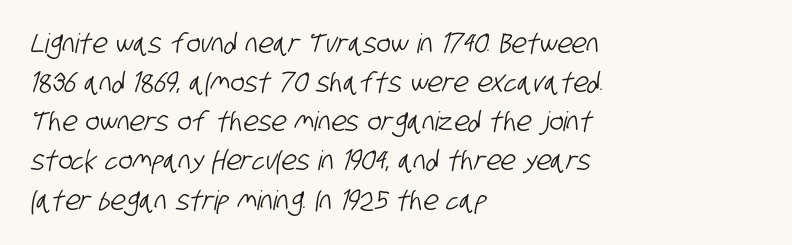
The image shows 27 px text type; set left-aligned, normal line spacing (1.45x), normal letter spacing, not underlined.
